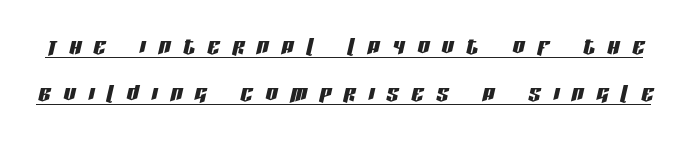
{"italic": "yes", "lean": "right", "slant_degrees": 13, "width": "condensed", "stroke_contrast": "low", "x_height": "large", "monospaced": "no", "underline": "yes", "line_spacing": "normal", "line_spacing_ratio": 1.57, "letter_spacing": "wide", "letter_spacing_em": 0.42, "glyph_px": 30}
